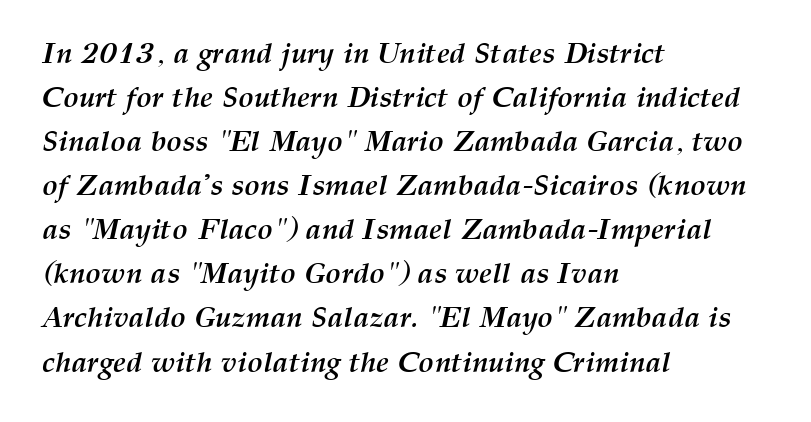
Whoever set this chose a conventional vertical rhythm. The passage shown is emphatically bold. One-word summary of the alignment: left. The gap between lines stays unmarked.
